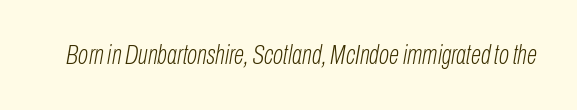
{"italic": "yes", "lean": "right", "slant_degrees": 10, "bold": "no", "underline": "no", "letter_spacing": "normal", "letter_spacing_em": 0.0, "glyph_px": 27}
